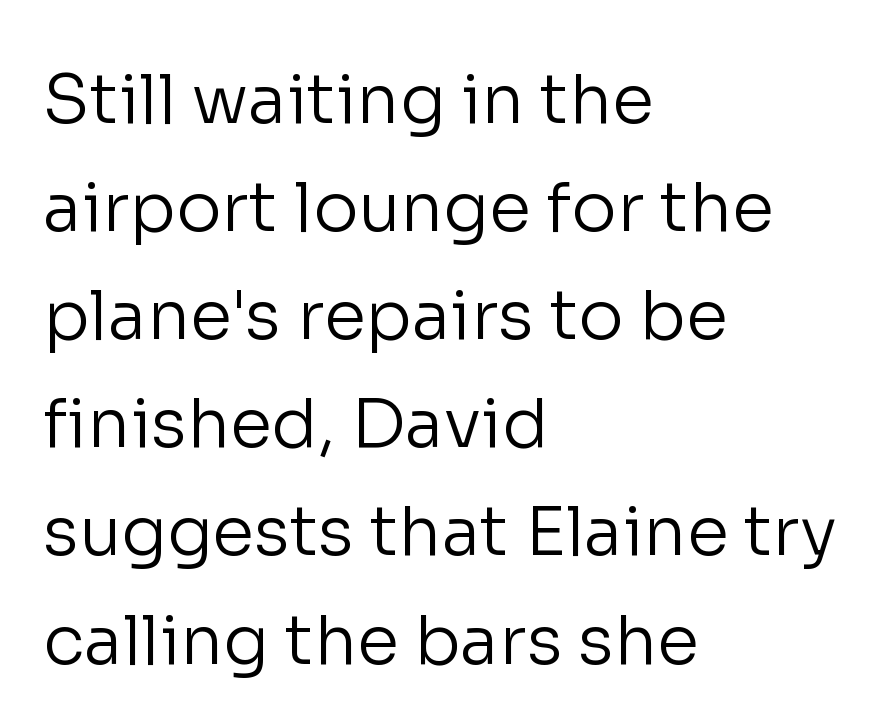
Q: Is the text bold? A: No.
Q: Is the text italic (slanted)? A: No, it is upright.
Q: Is the typeface a serif or a sans-serif typeface? A: Sans-serif.
Q: Is the text underlined? A: No.
Q: How is the paragraph aligned? A: Left-aligned.
Q: Is the spacing between letters normal or unusually wide? A: Normal.
Q: Is the spacing between lines tight, normal or loose? A: Normal.
Q: Width (condensed, normal, or wide)? A: Normal.
Q: Stroke contrast? A: Low.
Q: x-height? A: Medium.
Q: Monospaced? A: No.
